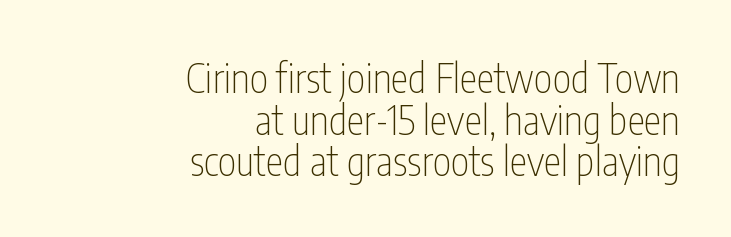
{"serif": "no", "italic": "no", "bold": "no", "weight": "thin", "width": "condensed", "stroke_contrast": "low", "x_height": "medium", "monospaced": "no", "underline": "no", "align": "right", "line_spacing": "tight", "line_spacing_ratio": 1.04, "letter_spacing": "normal", "letter_spacing_em": 0.0, "glyph_px": 40}
